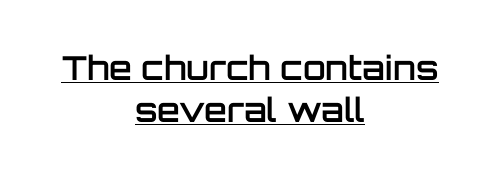
Firm but not heavy-handed strokes: this text is semibold. The string is rendered with underlining switched on. The rag falls on both sides of this text block equally. This sample uses plain, unmodified letter spacing. The type sits square on the baseline with zero lean. Regular leading.
